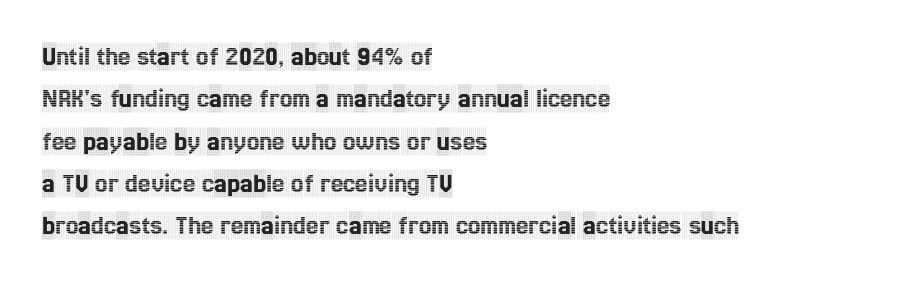
Interline gaps are of average width in this sample. You could call the tracking neutral — neither tight nor loose. Varying glyph widths throughout — classic text-font behaviour. The glyphs in this specimen are seriffed. Short and long lines alike share a common starting point at left. Vertical strokes here are truly vertical.
